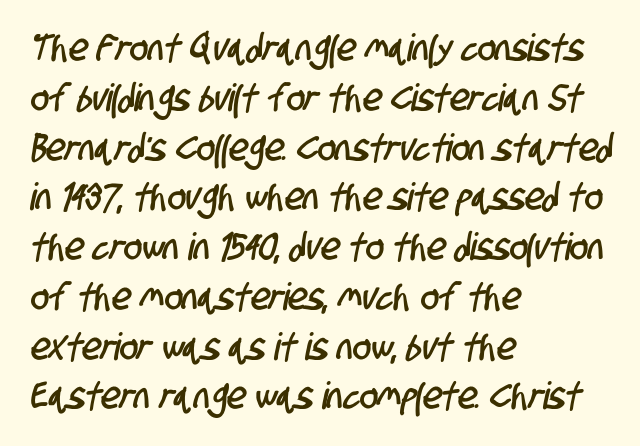
Q: Is the typeface a serif or a sans-serif typeface? A: Sans-serif.
Q: Is the text underlined? A: No.
Q: How is the paragraph aligned? A: Left-aligned.
Q: Is the spacing between letters normal or unusually wide? A: Normal.
Q: Is the spacing between lines tight, normal or loose? A: Normal.
Q: Width (condensed, normal, or wide)? A: Condensed.
Q: Stroke contrast? A: Low.
Q: x-height? A: Large.
Q: Monospaced? A: No.
